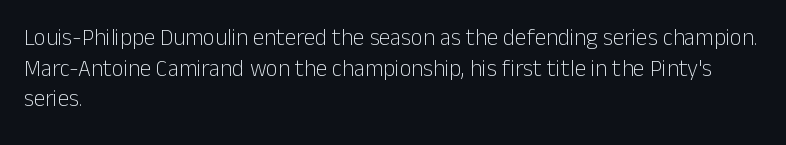
The image shows 23 px text type, upright; set left-aligned, normal line spacing (1.33x), normal letter spacing, not underlined.
